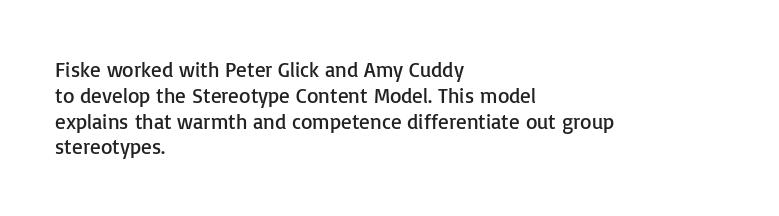
The image shows 21 px text type, upright; set left-aligned, line spacing 1.23x, normal letter spacing, not underlined.
